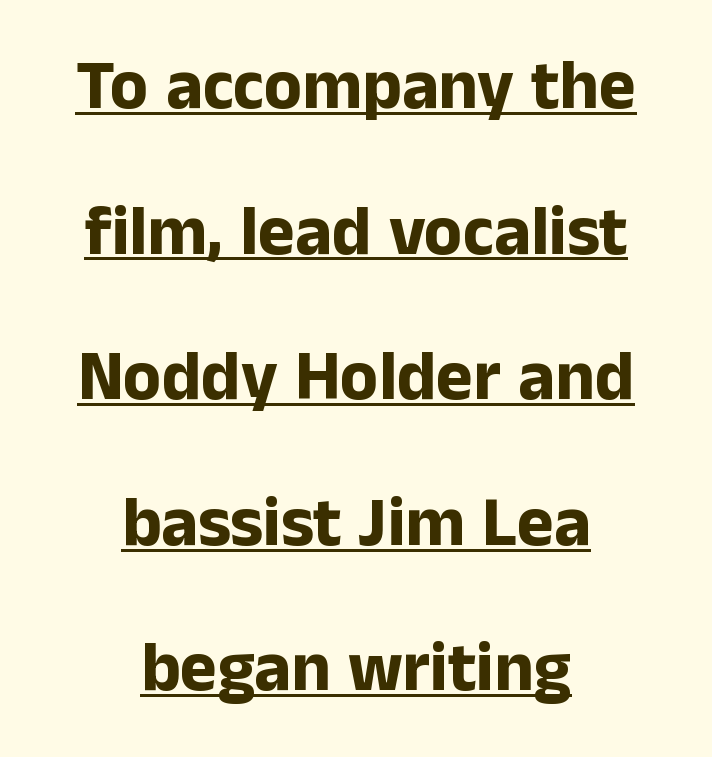
{"serif": "no", "italic": "no", "bold": "yes", "weight": "bold", "width": "normal", "stroke_contrast": "low", "x_height": "medium", "monospaced": "no", "underline": "yes", "align": "center", "line_spacing": "loose", "line_spacing_ratio": 2.08, "letter_spacing": "normal", "letter_spacing_em": 0.0, "glyph_px": 70}
